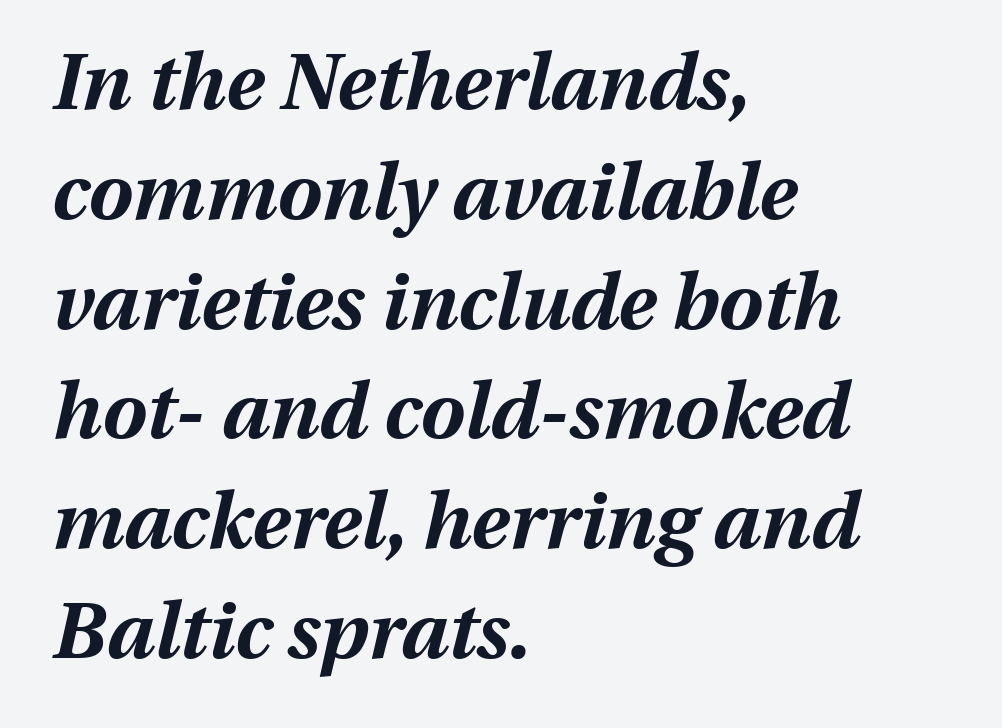
Spacing between characters is what you'd get straight out of the box. Looks like regular typesetting: each glyph gets only the width it needs. Strokes here are thick enough to call this a true bold. Short and long lines alike share a common starting point at left. The glyphs look as if they've been sheared to an angle.
